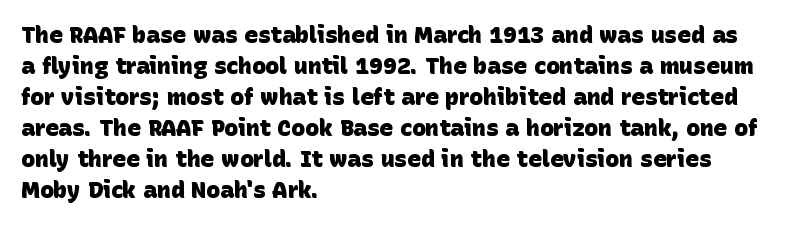
Q: Is the text bold? A: Yes.
Q: Is the text underlined? A: No.
Q: How is the paragraph aligned? A: Left-aligned.
Q: Is the spacing between letters normal or unusually wide? A: Normal.
Q: Is the spacing between lines tight, normal or loose? A: Normal.
